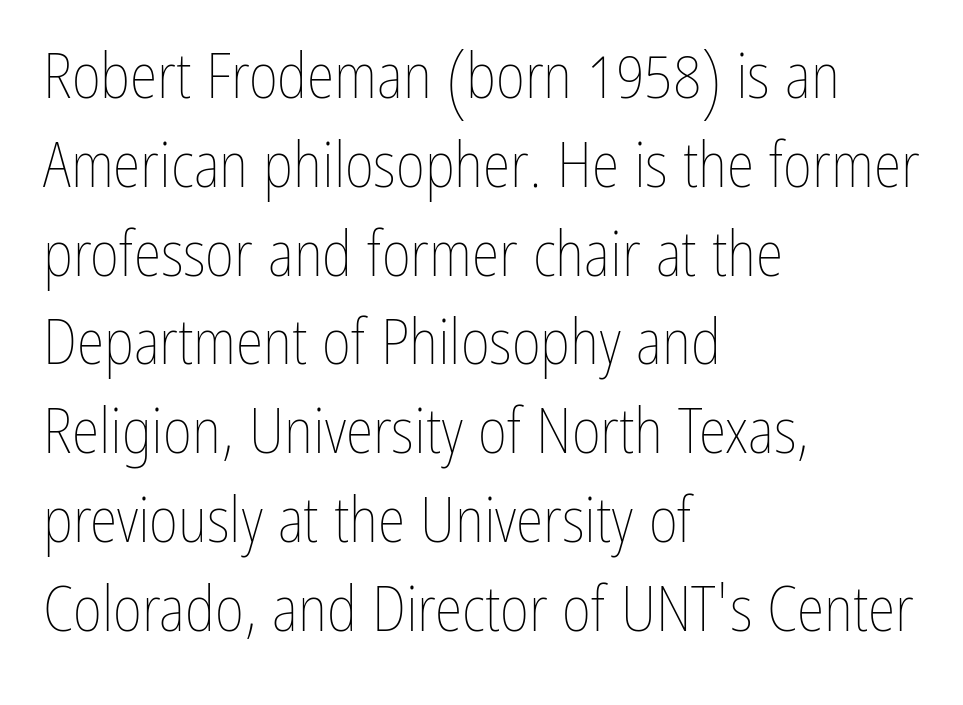
{"italic": "no", "bold": "no", "weight": "thin", "width": "condensed", "stroke_contrast": "low", "x_height": "medium", "monospaced": "no", "underline": "no", "align": "left", "line_spacing": "normal", "line_spacing_ratio": 1.41, "letter_spacing": "normal", "letter_spacing_em": 0.0, "glyph_px": 63}
